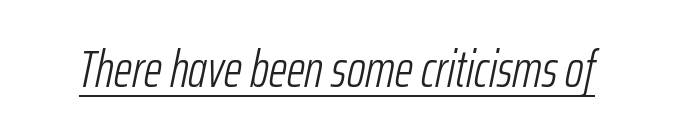
Think standard paragraph weight, or any step lighter than that. Compared with ordinary roman type, these characters are visibly tilted. Looks like regular typesetting: each glyph gets only the width it needs. The lettering is marked with a stroke running underneath it. Between one letter and the next there's only the usual sliver of space.
